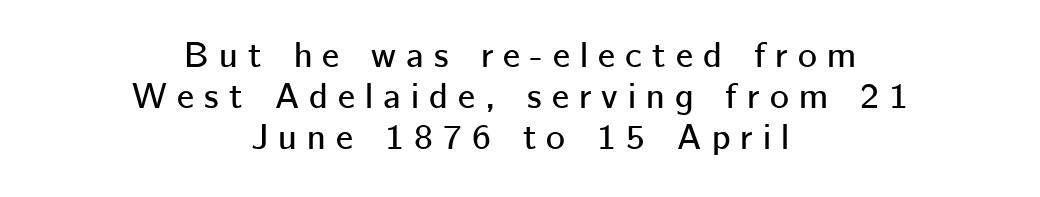
Q: Is the text italic (slanted)? A: No, it is upright.
Q: Is the typeface a serif or a sans-serif typeface? A: Sans-serif.
Q: Is the text underlined? A: No.
Q: How is the paragraph aligned? A: Centered.
Q: Is the spacing between letters normal or unusually wide? A: Unusually wide.
Q: Is the spacing between lines tight, normal or loose? A: Tight.
Q: Width (condensed, normal, or wide)? A: Normal.
Q: Stroke contrast? A: Low.
Q: x-height? A: Medium.
Q: Monospaced? A: No.
